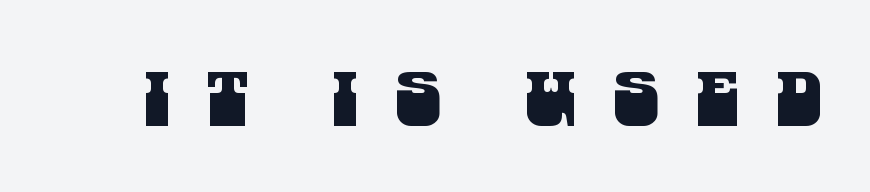
The image shows 75 px condensed sans-serif type; set unusually wide letter spacing (+0.49 em), not underlined; medium stroke contrast and a large x-height.
